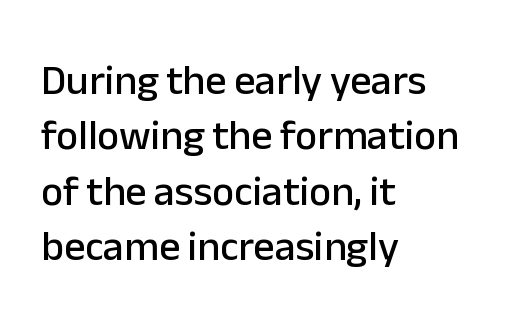
Nothing unusual about the tracking: characters are spaced as the font intends. Bare-footed words on every line. I'd call this a sans setting — the letters go barefoot. Left-aligned paragraph, ragged on the right. The lines sit at an ordinary, default distance from one another.
